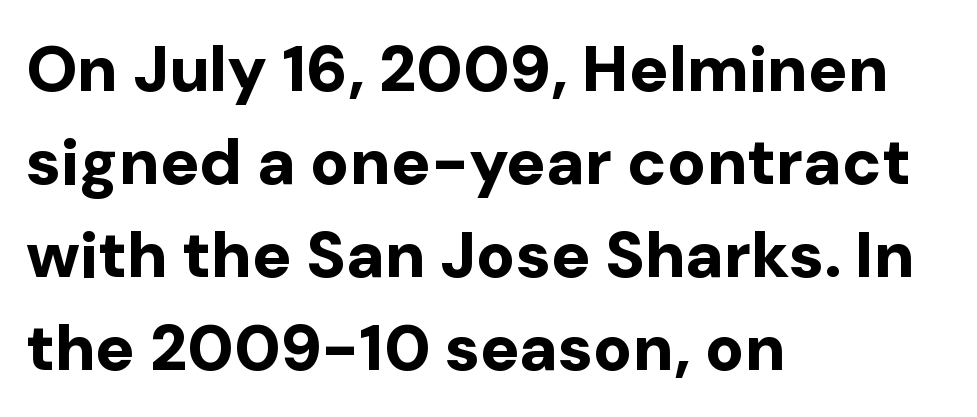
{"serif": "no", "italic": "no", "bold": "yes", "weight": "bold", "width": "normal", "stroke_contrast": "low", "x_height": "medium", "monospaced": "no", "underline": "no", "align": "left", "line_spacing": "normal", "line_spacing_ratio": 1.43, "letter_spacing": "normal", "letter_spacing_em": 0.0, "glyph_px": 65}
